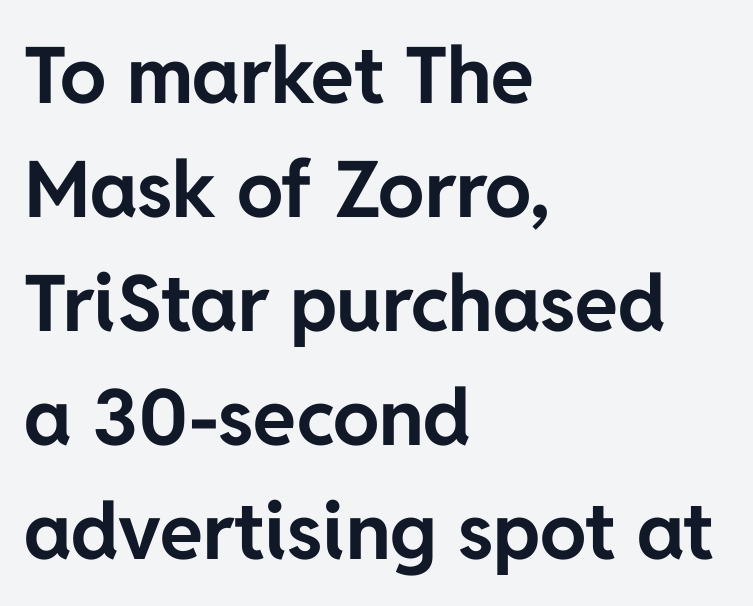
{"serif": "no", "italic": "no", "bold": "yes", "weight": "bold", "width": "normal", "stroke_contrast": "low", "x_height": "medium", "monospaced": "no", "underline": "no", "align": "left", "line_spacing": "normal", "line_spacing_ratio": 1.46, "letter_spacing": "normal", "letter_spacing_em": 0.0, "glyph_px": 78}
